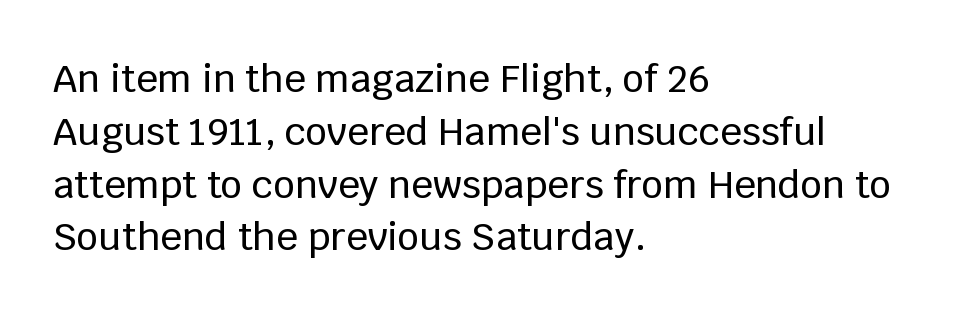
Type without underlining. The letters advance in unequal steps, a hallmark of proportional type. Serif or sans? Sans — the stroke terminals are bare. Does the leading feel generous? No, just average.
